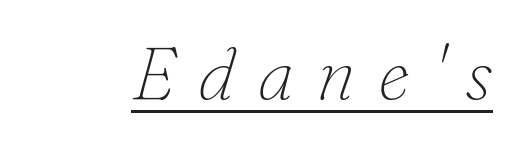
The image shows 73 px thin serif type, italic (leaning right); set unusually wide letter spacing (+0.31 em), underlined; low stroke contrast and a small x-height.
